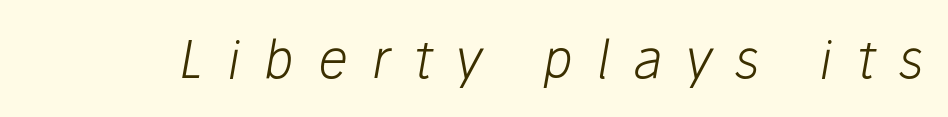
{"italic": "yes", "lean": "right", "slant_degrees": 10, "bold": "no", "weight": "light", "width": "normal", "stroke_contrast": "low", "x_height": "medium", "monospaced": "no", "underline": "no", "letter_spacing": "wide", "letter_spacing_em": 0.46, "glyph_px": 52}
